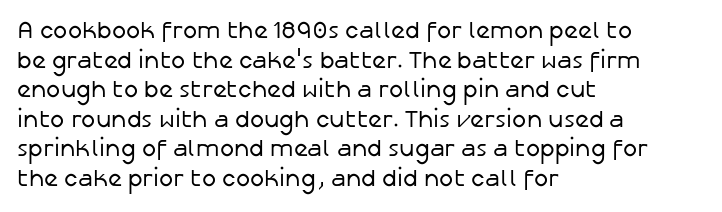
Words appear dense and cohesive because spacing is normal. Stem width sits at or under what a default text font uses. Honestly, there is no underline to notice here at all. The lettering stays uniformly vertical, giving the passage a roman look.
